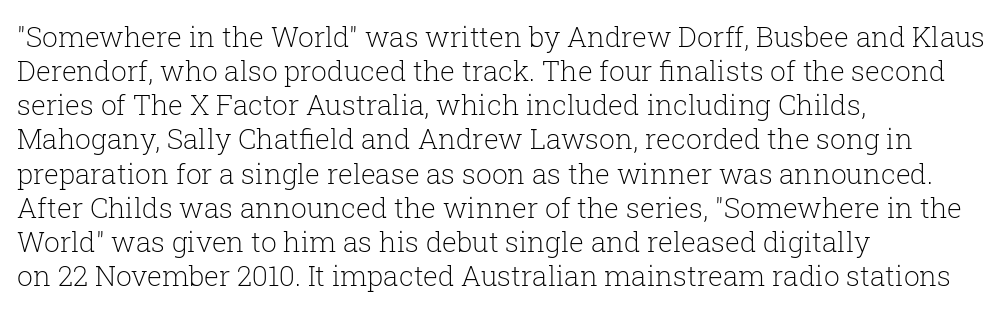
The image shows 28 px light serif type, upright; set left-aligned, line spacing 1.22x, normal letter spacing, not underlined; low stroke contrast and a medium x-height.
